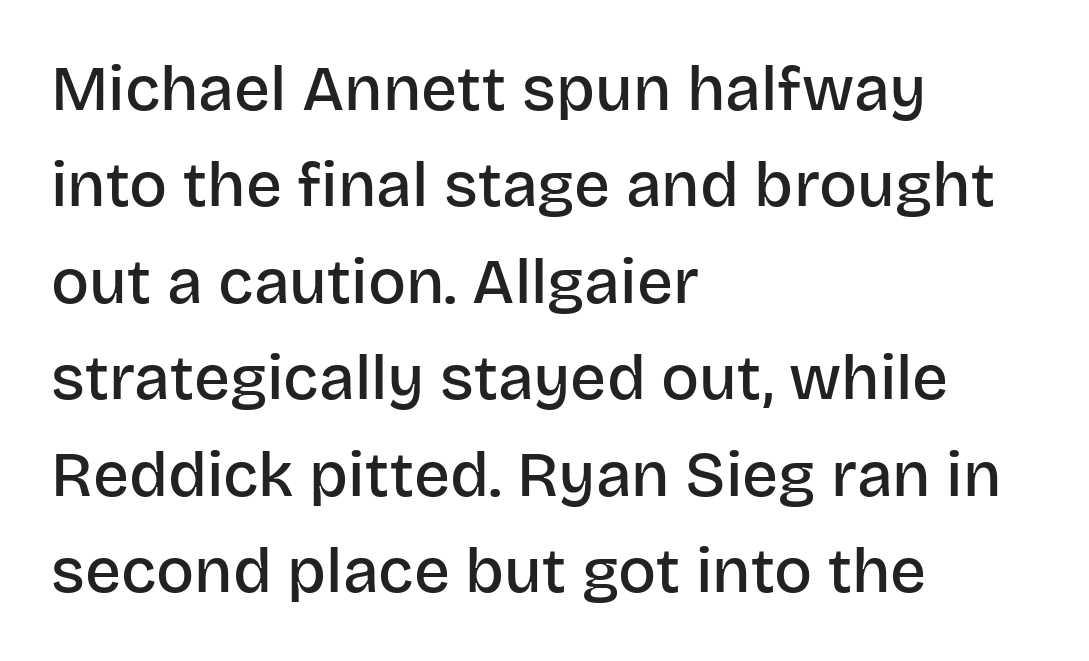
In terms of weight, the rendering is demibold, just under bold. Here the glyphs are tracked normally, forming tight word shapes. Varying glyph widths throughout — classic text-font behaviour. The letters carry no serifs — their stems end cleanly without finishing strokes.
